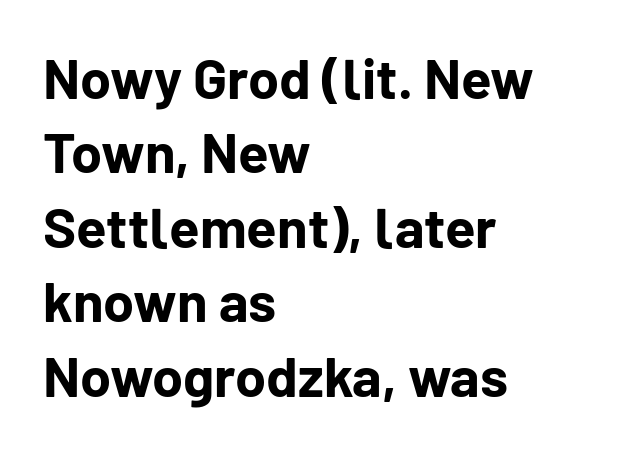
{"serif": "no", "italic": "no", "bold": "yes", "weight": "bold", "width": "normal", "stroke_contrast": "low", "x_height": "medium", "monospaced": "no", "underline": "no", "align": "left", "line_spacing": "normal", "line_spacing_ratio": 1.33, "letter_spacing": "normal", "letter_spacing_em": 0.0, "glyph_px": 56}
